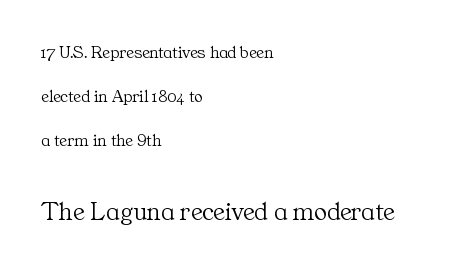
Q: Is the text bold? A: No.
Q: Is the text italic (slanted)? A: No, it is upright.
Q: Is the text underlined? A: No.
Q: How is the paragraph aligned? A: Left-aligned.
Q: Is the spacing between letters normal or unusually wide? A: Normal.
Q: Is the spacing between lines tight, normal or loose? A: Loose.
Q: Which block of text is set in a larger size, the first (top) or the second (bottom)? A: The second (bottom) one.
